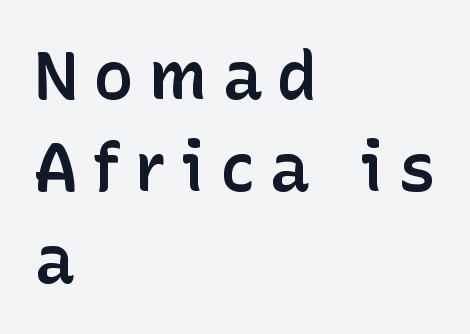
Spacing between characters has been opened up far beyond the box default. I'd describe the lettering as semibold — firm but not a full bold. These lines sit exactly where default settings would place them. Ordinary non-slanted type is in use. Line beginnings align vertically; line endings do not. Quick note: underline off.
